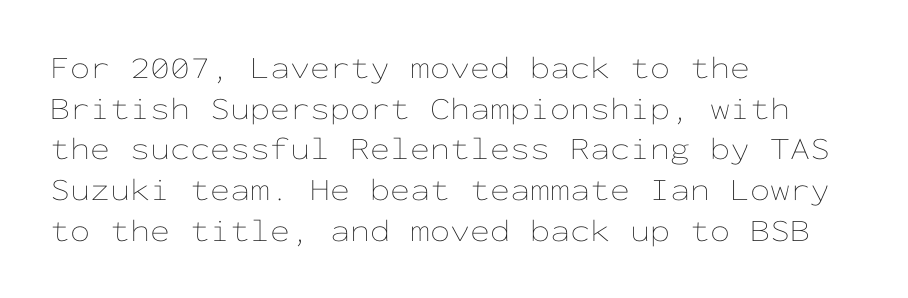
Q: Is the text bold? A: No.
Q: Is the text italic (slanted)? A: No, it is upright.
Q: Is the text underlined? A: No.
Q: How is the paragraph aligned? A: Left-aligned.
Q: Is the spacing between letters normal or unusually wide? A: Normal.
Q: Is the spacing between lines tight, normal or loose? A: Normal.
Q: Width (condensed, normal, or wide)? A: Wide.
Q: Stroke contrast? A: Low.
Q: x-height? A: Medium.
Q: Monospaced? A: Yes.
